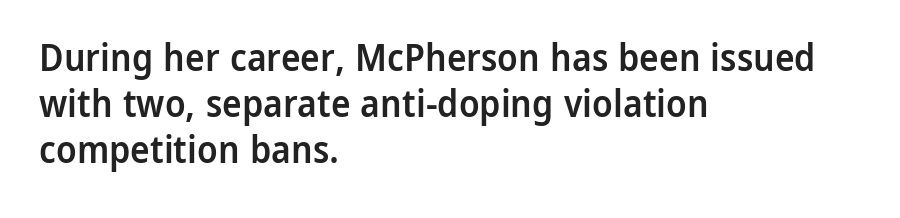
{"serif": "no", "italic": "no", "bold": "semi", "weight": "semibold", "width": "normal", "stroke_contrast": "low", "x_height": "medium", "monospaced": "no", "underline": "no", "align": "left", "line_spacing": "normal", "line_spacing_ratio": 1.25, "letter_spacing": "normal", "letter_spacing_em": 0.0, "glyph_px": 37}
